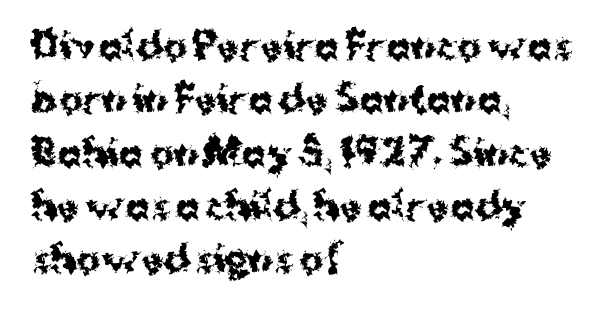
The image shows 36 px bold sans-serif type, upright; set left-aligned, normal line spacing (1.48x), normal letter spacing, not underlined; medium stroke contrast and a medium x-height.
